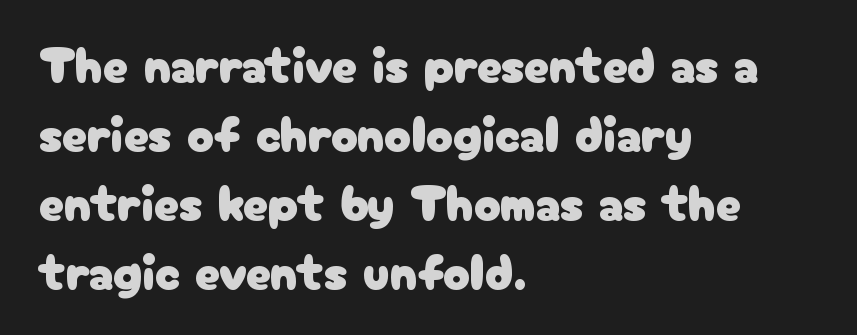
Q: Is the text italic (slanted)? A: No, it is upright.
Q: Is the typeface a serif or a sans-serif typeface? A: Sans-serif.
Q: Is the text underlined? A: No.
Q: How is the paragraph aligned? A: Left-aligned.
Q: Is the spacing between letters normal or unusually wide? A: Normal.
Q: Is the spacing between lines tight, normal or loose? A: Normal.
Q: Width (condensed, normal, or wide)? A: Normal.
Q: Stroke contrast? A: Low.
Q: x-height? A: Medium.
Q: Monospaced? A: No.
